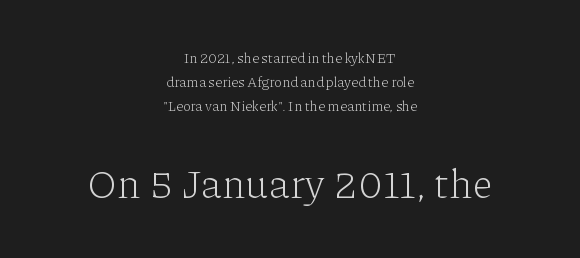
Words appear dense and cohesive because spacing is normal. Does the copy run flush right? No — it is centered line by line. Character widths vary here, with narrow letters taking less room than wide ones. No heavy texture on the line: the type isn't bold.
